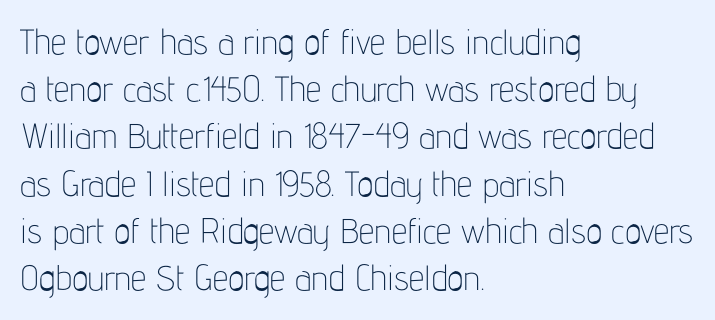
The image shows 35 px thin, condensed sans-serif type, upright; set left-aligned, normal line spacing (1.35x), normal letter spacing, not underlined; low stroke contrast and a medium x-height.
